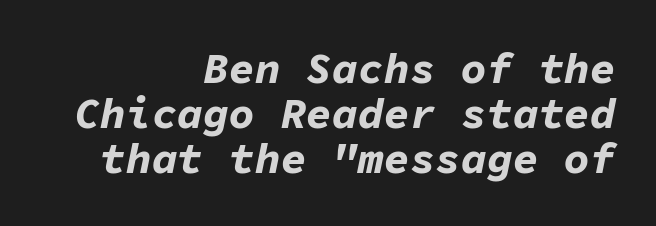
Is the type bold? Yes — the strokes are clearly thick and heavy. Style check: oblique. The text block is weighted toward the right margin, trailing off unevenly leftward. Letters rest on an invisible, unmarked baseline. A typesetter would call this monospace, since all characters share one set width. Vertically, the passage feels compressed, each row crowding the next.
